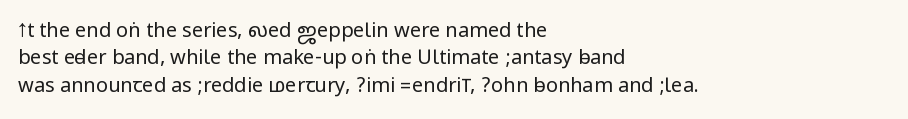
The image shows 20 px text type, upright; set left-aligned, normal line spacing (1.37x), normal letter spacing, not underlined.
